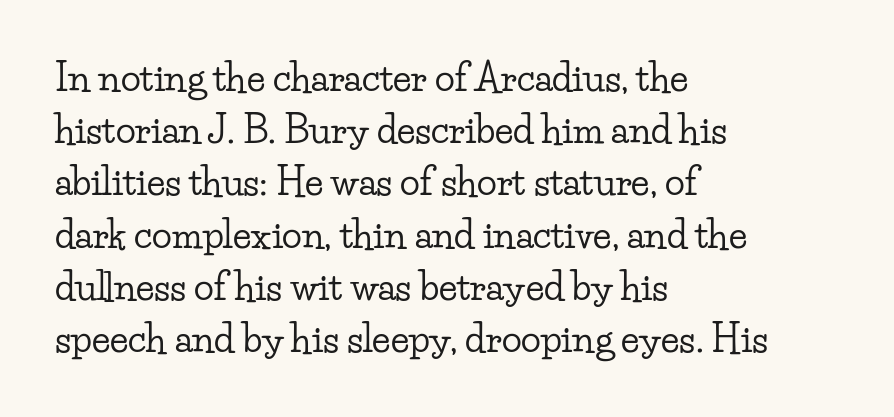
The image shows 37 px wide serif type, upright; set left-aligned, normal line spacing (1.41x), normal letter spacing, not underlined; low stroke contrast and a small x-height.
